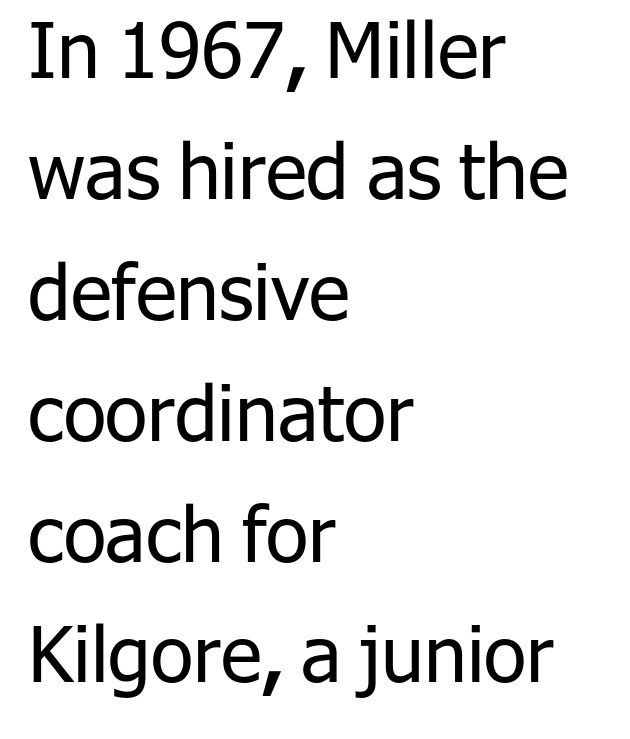
The image shows 77 px regular-weight sans-serif type, upright; set left-aligned, normal line spacing (1.57x), normal letter spacing, not underlined; low stroke contrast and a medium x-height.
